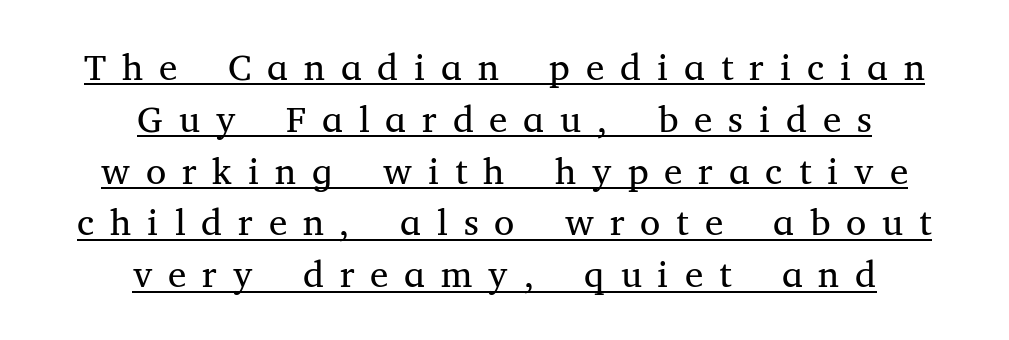
The image shows 37 px regular-weight serif type, upright; set centered, normal line spacing (1.4x), unusually wide letter spacing (+0.43 em), underlined; medium stroke contrast and a medium x-height.
